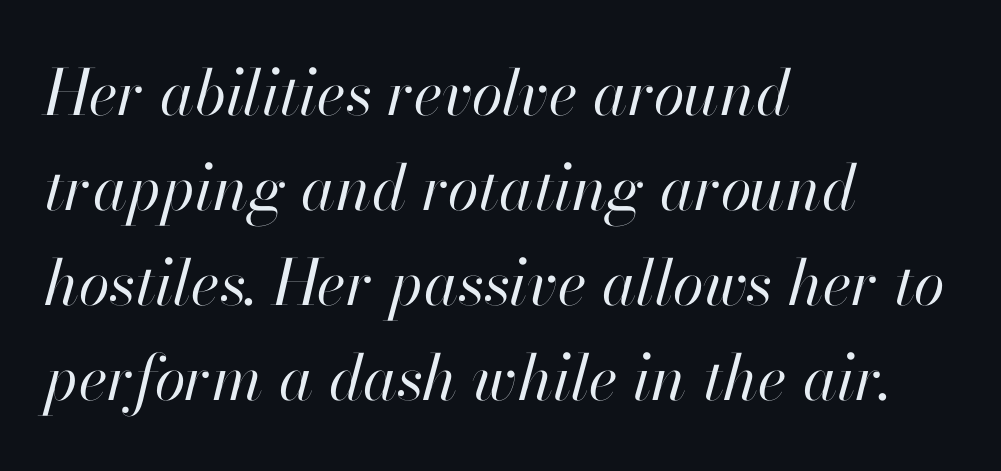
The image shows 63 px regular-weight type, italic (leaning right); set left-aligned, normal line spacing (1.51x), normal letter spacing, not underlined; high stroke contrast and a small x-height.
